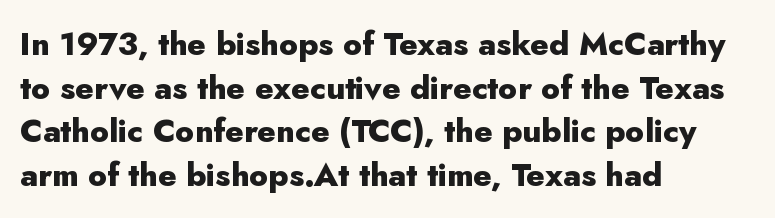
Q: Is the text bold? A: Yes.
Q: Is the text italic (slanted)? A: No, it is upright.
Q: Is the typeface a serif or a sans-serif typeface? A: Sans-serif.
Q: Is the text underlined? A: No.
Q: How is the paragraph aligned? A: Left-aligned.
Q: Is the spacing between letters normal or unusually wide? A: Normal.
Q: Is the spacing between lines tight, normal or loose? A: Normal.
Q: Width (condensed, normal, or wide)? A: Normal.
Q: Stroke contrast? A: Low.
Q: x-height? A: Small.
Q: Monospaced? A: No.
